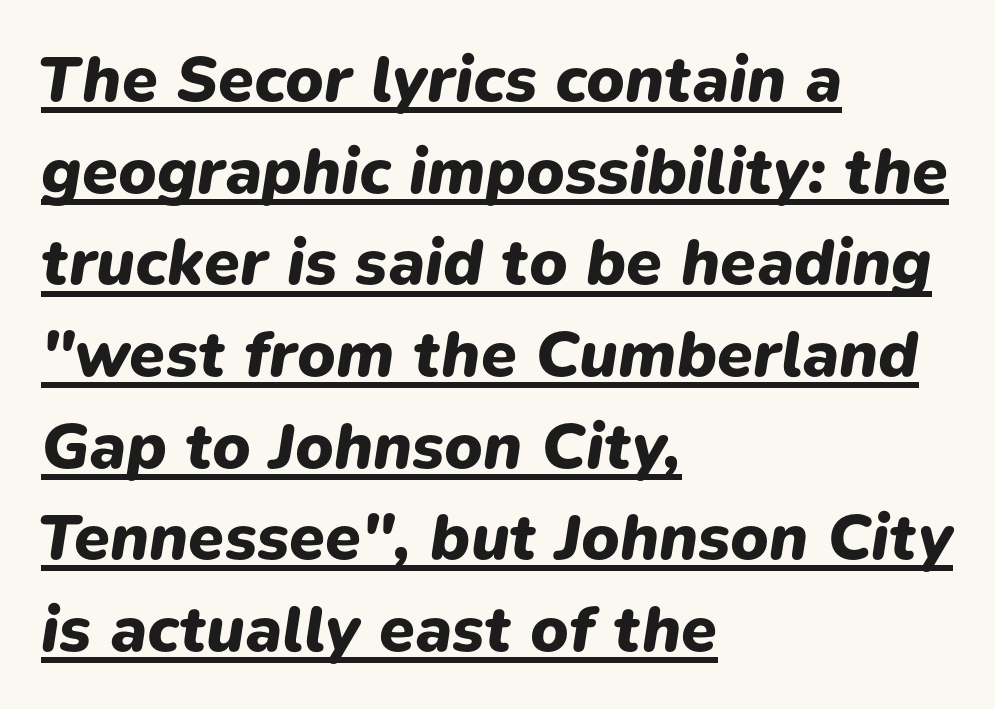
Reading down the block, your eye returns to a fixed left position each line. Spacing verdict: proportional, widths tailored to each character. I'd describe the lettering as bold — thick and assertive. The whole block is typeset with a tilt.
